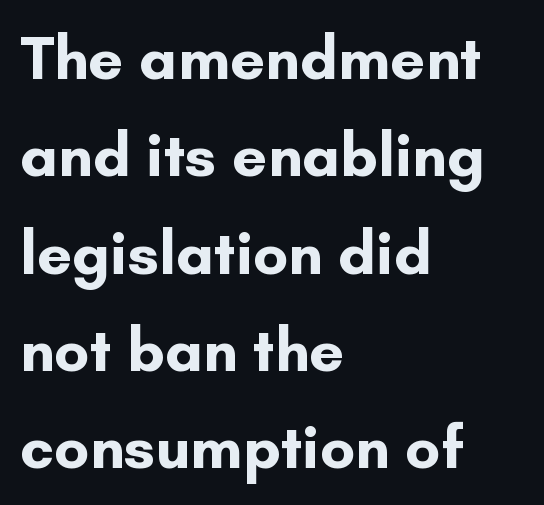
Q: Is the text bold? A: Yes.
Q: Is the text italic (slanted)? A: No, it is upright.
Q: Is the typeface a serif or a sans-serif typeface? A: Sans-serif.
Q: Is the text underlined? A: No.
Q: How is the paragraph aligned? A: Left-aligned.
Q: Is the spacing between letters normal or unusually wide? A: Normal.
Q: Is the spacing between lines tight, normal or loose? A: Normal.
Q: Width (condensed, normal, or wide)? A: Normal.
Q: Stroke contrast? A: Low.
Q: x-height? A: Small.
Q: Monospaced? A: No.
